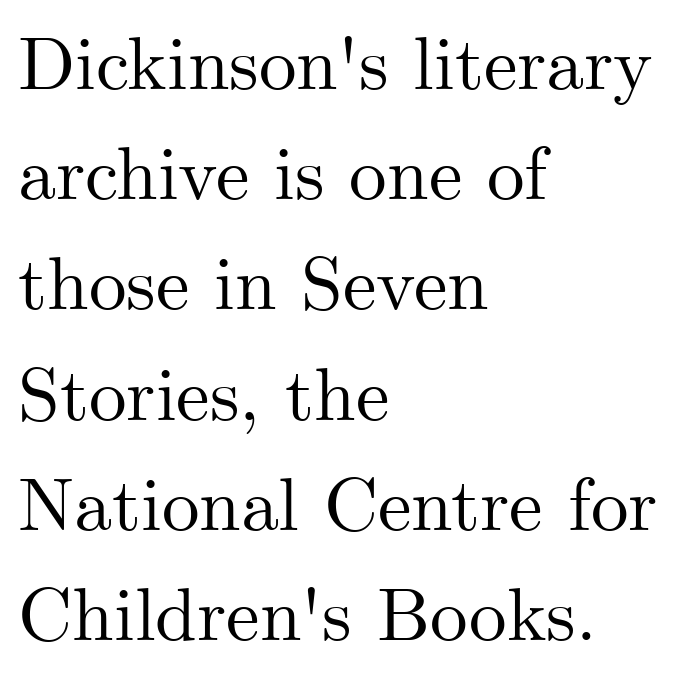
The image shows 75 px serif type, upright; set left-aligned, normal line spacing (1.47x), normal letter spacing, not underlined; medium stroke contrast and a small x-height.
